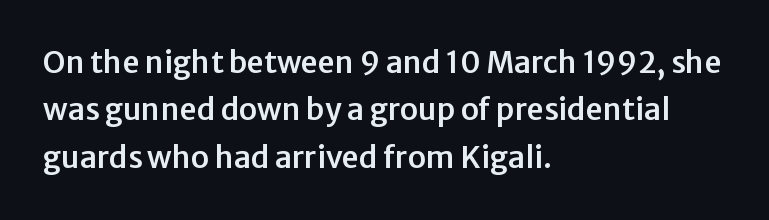
The image shows 30 px sans-serif type, upright; set left-aligned, normal line spacing (1.58x), normal letter spacing, not underlined; low stroke contrast and a medium x-height.
